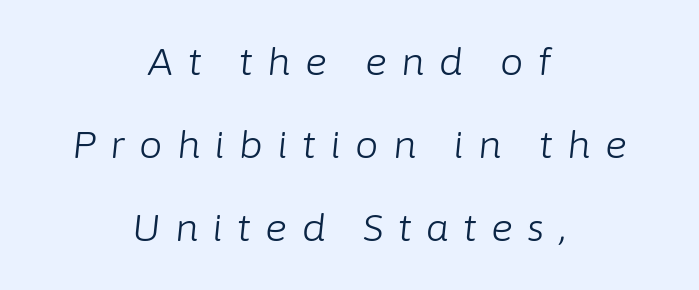
The image shows 37 px light type, italic (leaning right); set centered, loose line spacing (2.24x), unusually wide letter spacing (+0.39 em), not underlined; low stroke contrast and a medium x-height.
